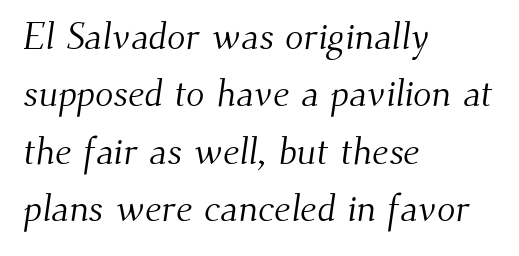
{"serif": "yes", "bold": "no", "weight": "light", "width": "normal", "stroke_contrast": "medium", "x_height": "small", "monospaced": "no", "underline": "no", "align": "left", "line_spacing": "normal", "line_spacing_ratio": 1.51, "letter_spacing": "normal", "letter_spacing_em": 0.0, "glyph_px": 38}
